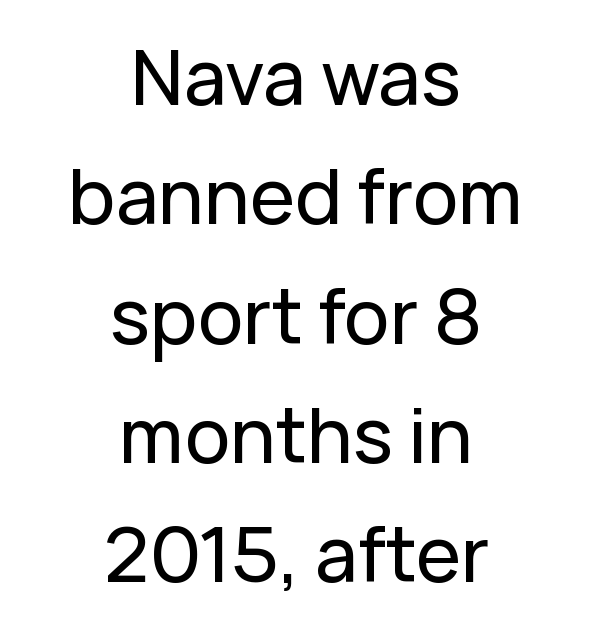
{"serif": "no", "italic": "no", "width": "normal", "stroke_contrast": "low", "x_height": "medium", "monospaced": "no", "underline": "no", "align": "center", "line_spacing": "normal", "line_spacing_ratio": 1.57, "letter_spacing": "normal", "letter_spacing_em": 0.0, "glyph_px": 76}
